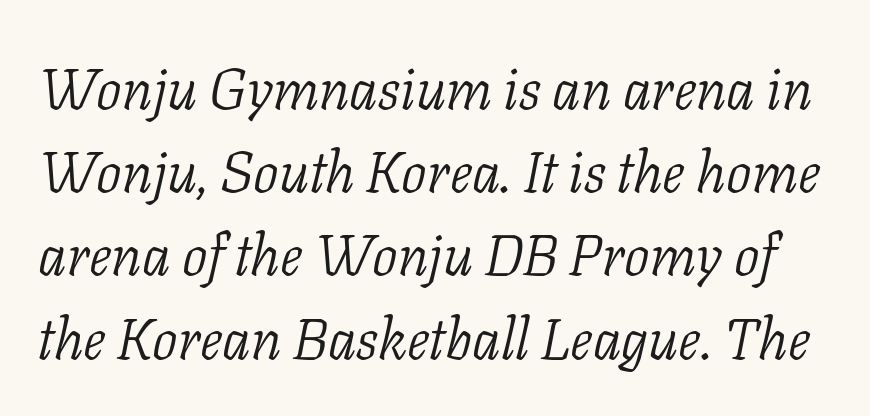
{"serif": "yes", "italic": "yes", "lean": "right", "slant_degrees": 11, "bold": "no", "weight": "light", "width": "normal", "stroke_contrast": "low", "x_height": "medium", "monospaced": "no", "underline": "no", "line_spacing": "normal", "line_spacing_ratio": 1.46, "letter_spacing": "normal", "letter_spacing_em": 0.0, "glyph_px": 57}
